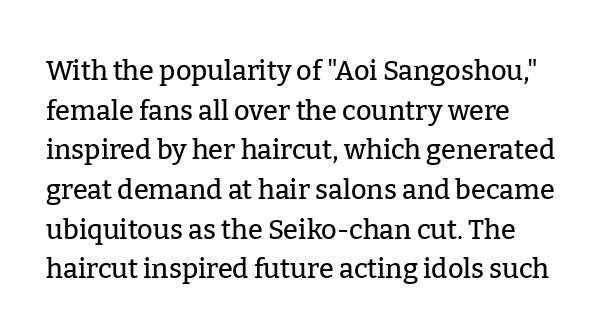
The image shows 27 px text type, upright; set left-aligned, normal line spacing (1.47x), normal letter spacing, not underlined.
